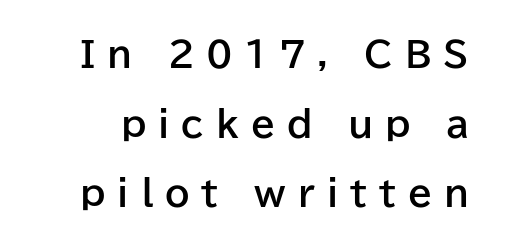
The image shows 35 px bold sans-serif type, upright; set loose line spacing (1.99x), unusually wide letter spacing (+0.34 em), not underlined; low stroke contrast and a medium x-height.
